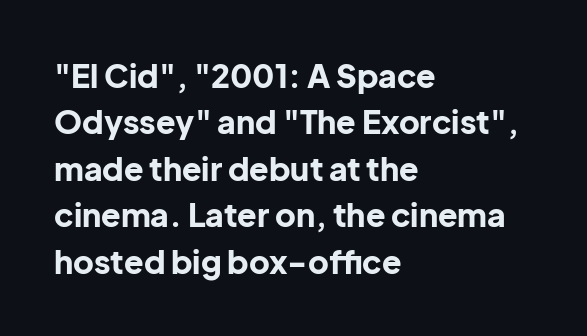
The image shows 32 px bold sans-serif type, upright; set left-aligned, normal line spacing (1.45x), normal letter spacing, not underlined; low stroke contrast and a medium x-height.
